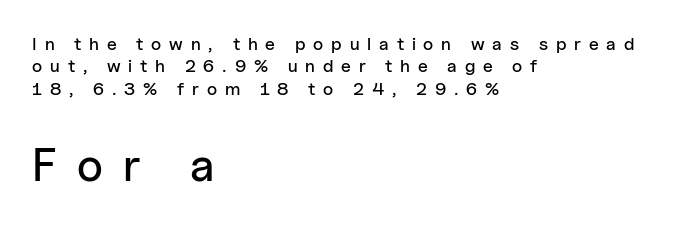
Size hierarchy here favors the trailing block over the leading one. Bare-footed words on every line. Whoever set this chose a conventional vertical rhythm. In terms of letterspacing, this is a distinctly airy, spread setting.
